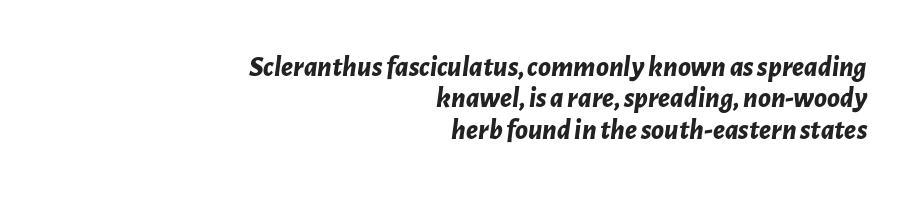
Students, note that the glyphs here touch the page at normal intervals. This sample has the flowing, uneven cadence of proportional lettering. The setting favours the right margin, as signatures and pull-quotes sometimes do. Glance below the letters and you will spot only blank space.
